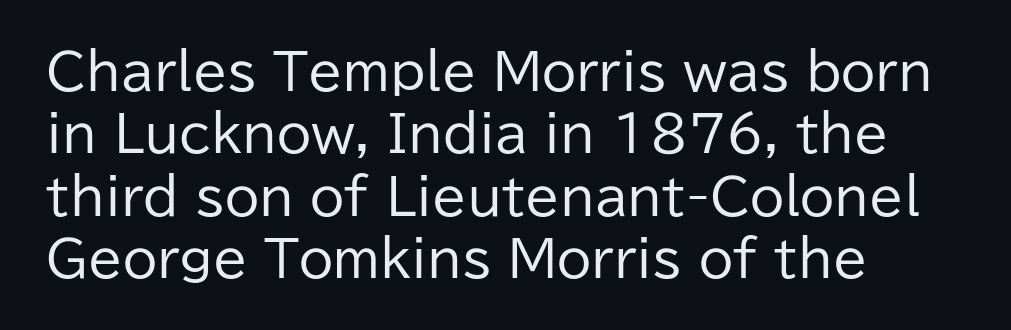
Descenders are the only things crossing below the line. Compared with typical paragraphs, the rows here are spaced about the same. Character widths vary here, with narrow letters taking less room than wide ones. This sample is left-justified, so line endings fall wherever the words run out.
